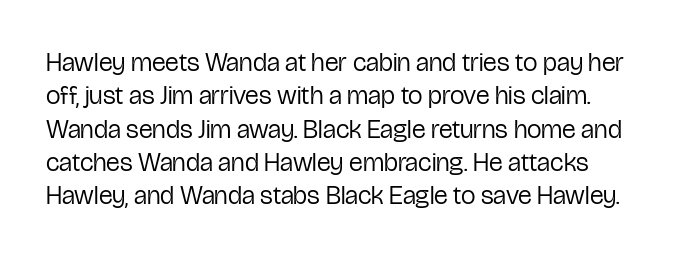
Compared with typical paragraphs, the rows here are spaced about the same. The letters stand straight up with perfectly vertical stems. Short and long lines alike share a common starting point at left. Is the stroke heavy? The answer is a plain regular-or-lighter. In terms of letterspacing, this is plain default setting. Just letters on the line, the space beneath them empty.
